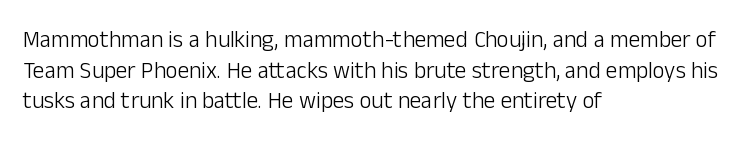
Vertical spacing — default. The text block is weighted toward the left margin, trailing off unevenly rightward. The baseline area is clear. These lines keep a tight, regular rhythm from letter to letter. No extra ink here — the face is not bold.
